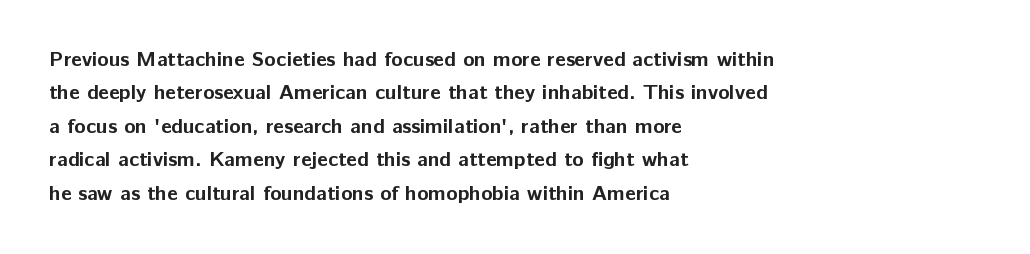
Q: Is the text bold? A: Yes.
Q: Is the text italic (slanted)? A: No, it is upright.
Q: Is the text underlined? A: No.
Q: How is the paragraph aligned? A: Left-aligned.
Q: Is the spacing between letters normal or unusually wide? A: Normal.
Q: Is the spacing between lines tight, normal or loose? A: Normal.
